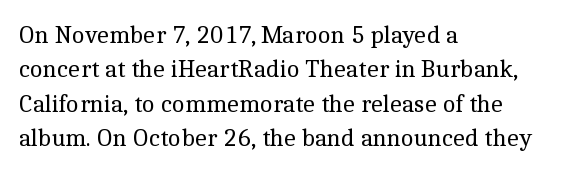
Q: Is the text bold? A: No.
Q: Is the text italic (slanted)? A: No, it is upright.
Q: Is the text underlined? A: No.
Q: How is the paragraph aligned? A: Left-aligned.
Q: Is the spacing between letters normal or unusually wide? A: Normal.
Q: Is the spacing between lines tight, normal or loose? A: Normal.
